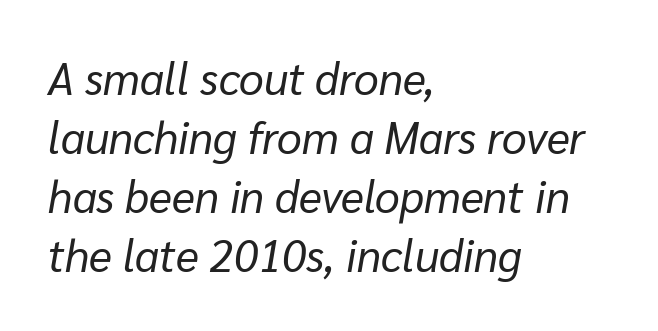
Q: Is the text bold? A: No.
Q: Is the text italic (slanted)? A: Yes, it leans right by about 10 degrees.
Q: Is the text underlined? A: No.
Q: How is the paragraph aligned? A: Left-aligned.
Q: Is the spacing between letters normal or unusually wide? A: Normal.
Q: Is the spacing between lines tight, normal or loose? A: Normal.
Q: Width (condensed, normal, or wide)? A: Normal.
Q: Stroke contrast? A: Low.
Q: x-height? A: Medium.
Q: Monospaced? A: No.
